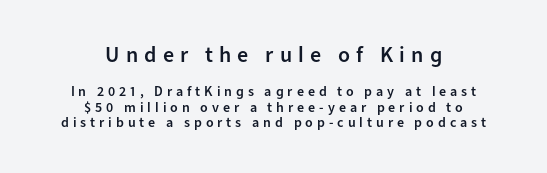
The image shows 22 px text type, upright; set centered, tight line spacing (1.11x), unusually wide letter spacing (+0.28 em), not underlined; the first (top) block is 1.57x larger.
